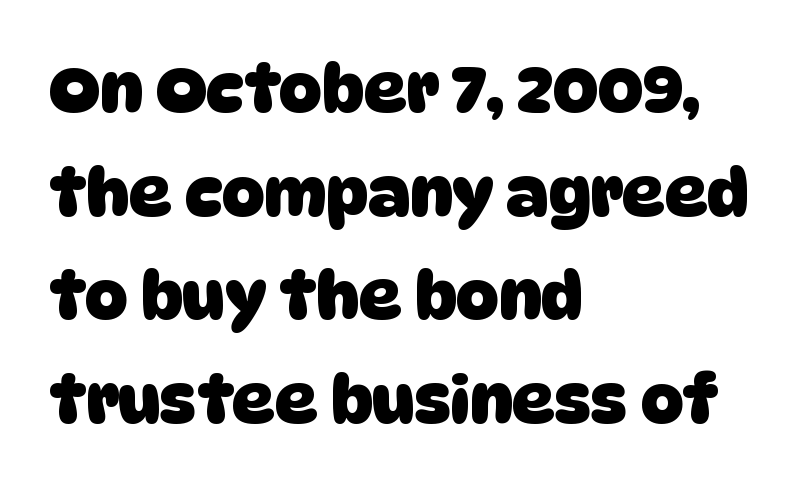
The image shows 66 px heavy sans-serif type; set left-aligned, normal line spacing (1.57x), normal letter spacing, not underlined; low stroke contrast and a large x-height.
